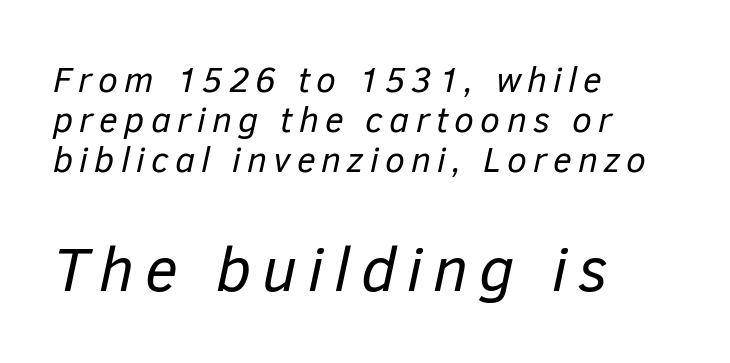
The image shows 63 px regular-weight type, italic (leaning right); set left-aligned, tight line spacing (1.11x), not underlined; the second (bottom) block is 1.75x larger; low stroke contrast and a medium x-height.
